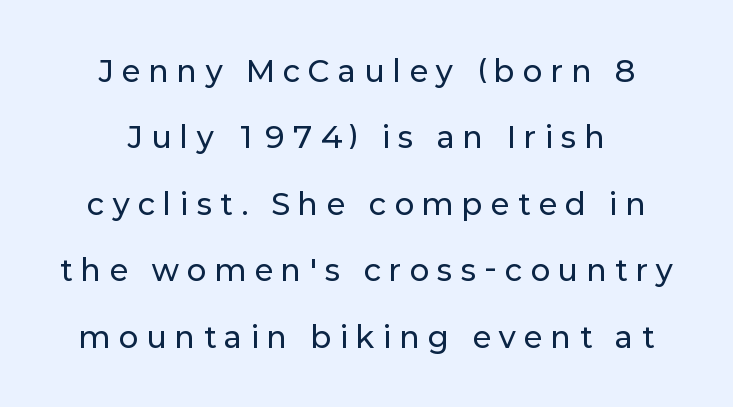
Q: Is the text italic (slanted)? A: No, it is upright.
Q: Is the typeface a serif or a sans-serif typeface? A: Sans-serif.
Q: Is the text underlined? A: No.
Q: Is the spacing between letters normal or unusually wide? A: Unusually wide.
Q: Is the spacing between lines tight, normal or loose? A: Loose.
Q: Width (condensed, normal, or wide)? A: Normal.
Q: Stroke contrast? A: Low.
Q: x-height? A: Medium.
Q: Monospaced? A: No.
